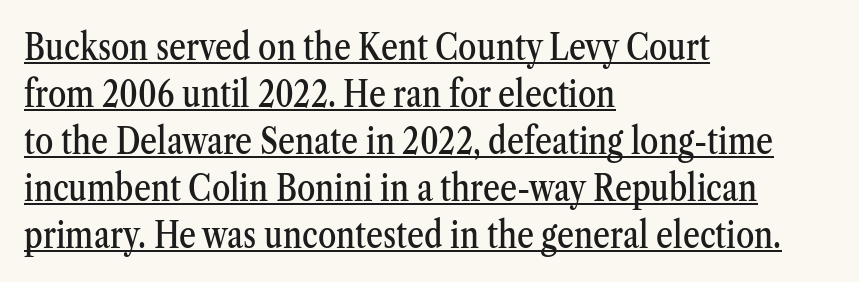
Q: Is the text italic (slanted)? A: No, it is upright.
Q: Is the typeface a serif or a sans-serif typeface? A: Serif.
Q: Is the text underlined? A: Yes.
Q: How is the paragraph aligned? A: Left-aligned.
Q: Is the spacing between letters normal or unusually wide? A: Normal.
Q: Is the spacing between lines tight, normal or loose? A: Normal.
Q: Width (condensed, normal, or wide)? A: Condensed.
Q: Stroke contrast? A: Medium.
Q: x-height? A: Medium.
Q: Monospaced? A: No.
